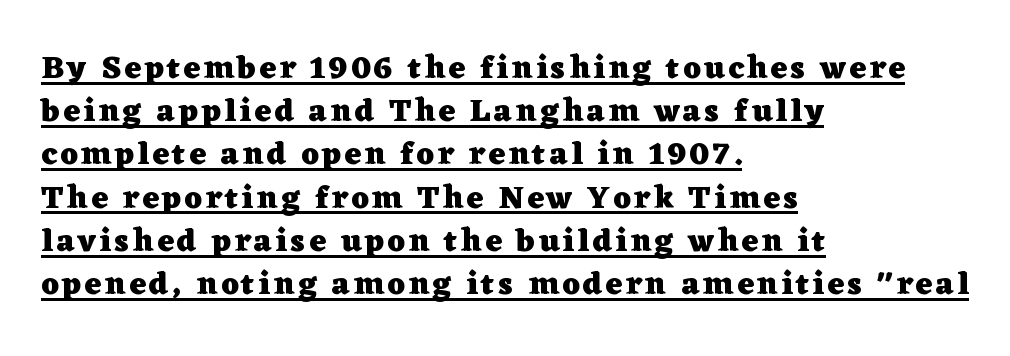
{"serif": "yes", "italic": "no", "bold": "yes", "weight": "heavy", "width": "wide", "stroke_contrast": "low", "x_height": "medium", "monospaced": "no", "underline": "yes", "align": "left", "line_spacing": "normal", "line_spacing_ratio": 1.35, "glyph_px": 32}
